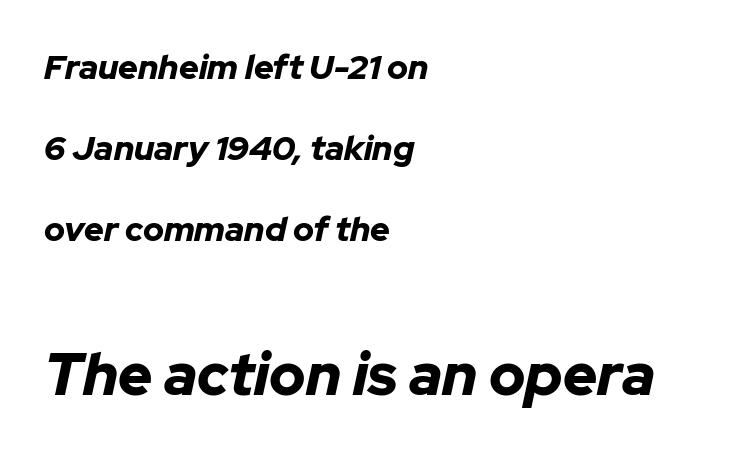
The image shows 59 px bold type, italic (leaning right); set left-aligned, loose line spacing (2.38x), normal letter spacing, not underlined; the second (bottom) block is 1.74x larger; low stroke contrast and a medium x-height.
